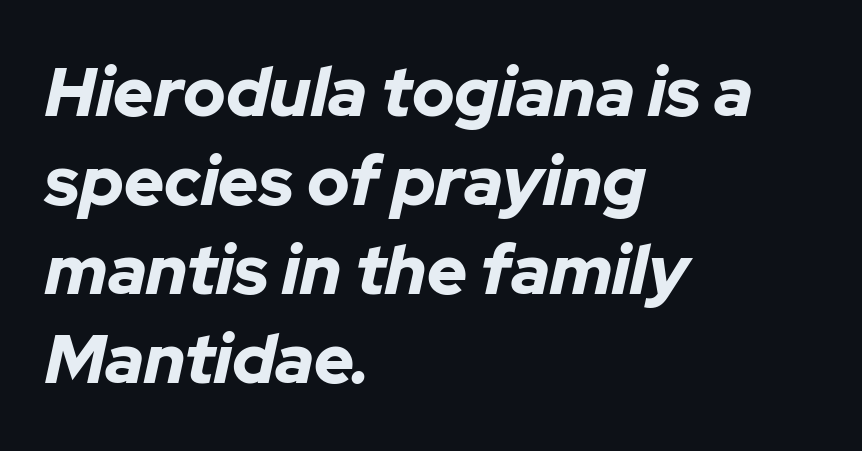
Q: Is the text bold? A: Yes.
Q: Is the text italic (slanted)? A: Yes, it leans right by about 12 degrees.
Q: Is the text underlined? A: No.
Q: How is the paragraph aligned? A: Left-aligned.
Q: Is the spacing between letters normal or unusually wide? A: Normal.
Q: Is the spacing between lines tight, normal or loose? A: Normal.
Q: Width (condensed, normal, or wide)? A: Normal.
Q: Stroke contrast? A: Low.
Q: x-height? A: Medium.
Q: Monospaced? A: No.
